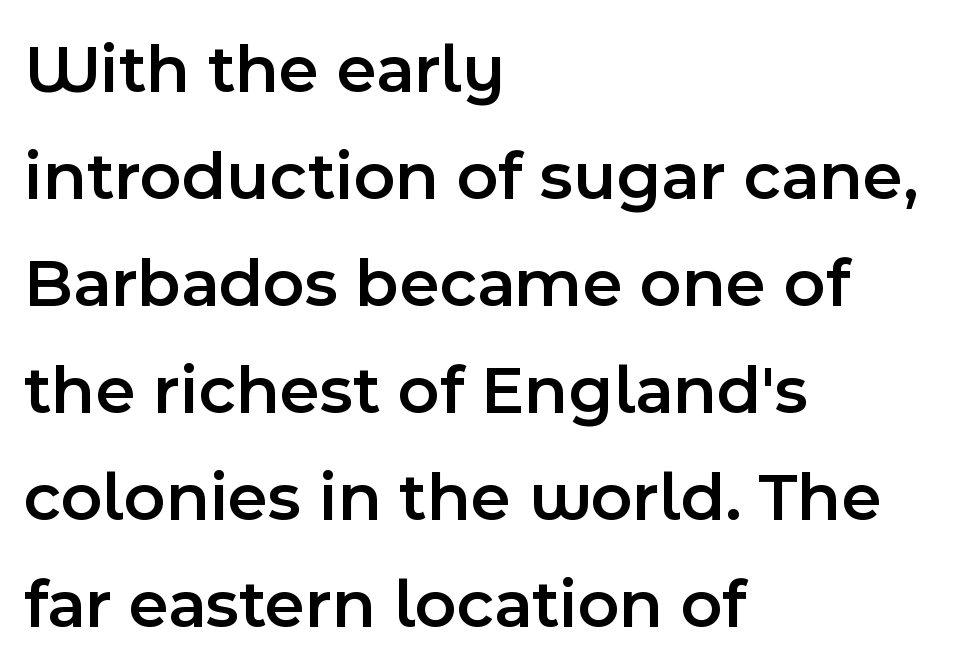
Q: Is the text bold? A: Semi-bold.
Q: Is the text italic (slanted)? A: No, it is upright.
Q: Is the typeface a serif or a sans-serif typeface? A: Sans-serif.
Q: Is the text underlined? A: No.
Q: How is the paragraph aligned? A: Left-aligned.
Q: Is the spacing between letters normal or unusually wide? A: Normal.
Q: Is the spacing between lines tight, normal or loose? A: Normal.
Q: Width (condensed, normal, or wide)? A: Normal.
Q: x-height? A: Medium.
Q: Monospaced? A: No.
